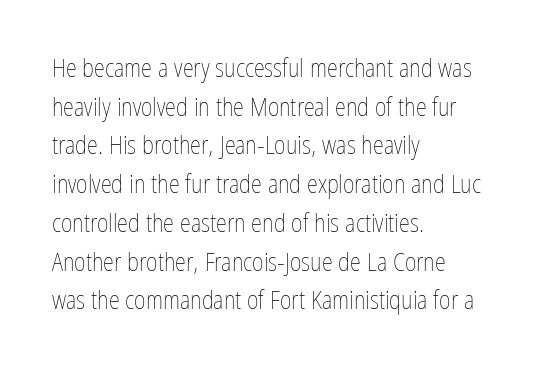
{"italic": "no", "bold": "no", "underline": "no", "align": "left", "line_spacing": "normal", "line_spacing_ratio": 1.55, "letter_spacing": "normal", "letter_spacing_em": 0.0, "glyph_px": 25}
